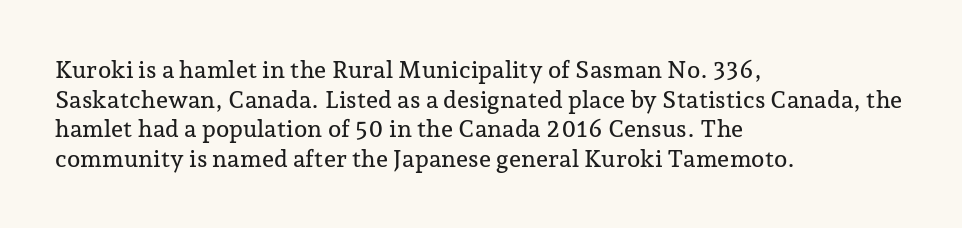
{"italic": "no", "underline": "no", "align": "left", "line_spacing_ratio": 1.23, "letter_spacing": "normal", "letter_spacing_em": 0.0, "glyph_px": 24}
